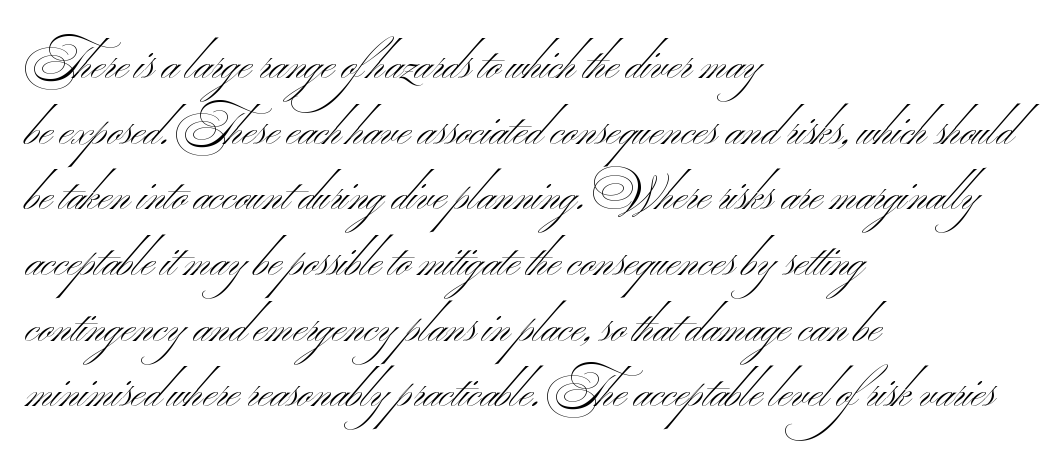
Q: Is the text bold? A: No.
Q: Is the typeface a serif or a sans-serif typeface? A: Sans-serif.
Q: Is the text underlined? A: No.
Q: How is the paragraph aligned? A: Left-aligned.
Q: Is the spacing between letters normal or unusually wide? A: Normal.
Q: Is the spacing between lines tight, normal or loose? A: Normal.
Q: Width (condensed, normal, or wide)? A: Wide.
Q: Stroke contrast? A: Medium.
Q: x-height? A: Small.
Q: Monospaced? A: No.
